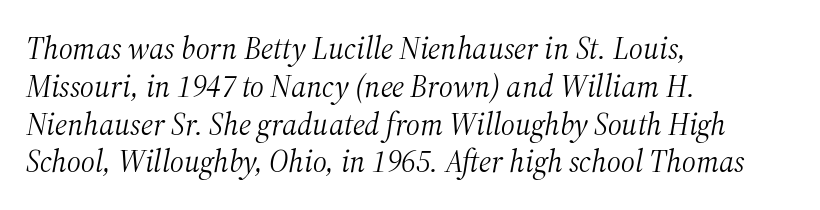
{"serif": "yes", "italic": "yes", "lean": "right", "slant_degrees": 12, "bold": "no", "weight": "light", "width": "normal", "stroke_contrast": "medium", "x_height": "medium", "monospaced": "no", "underline": "no", "align": "left", "line_spacing_ratio": 1.22, "letter_spacing": "normal", "letter_spacing_em": 0.0, "glyph_px": 31}
